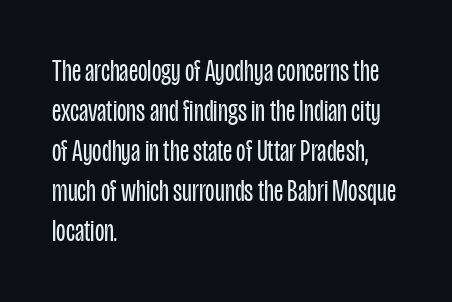
Q: Is the text bold? A: No.
Q: Is the text italic (slanted)? A: No, it is upright.
Q: Is the typeface a serif or a sans-serif typeface? A: Sans-serif.
Q: Is the text underlined? A: No.
Q: How is the paragraph aligned? A: Left-aligned.
Q: Is the spacing between letters normal or unusually wide? A: Normal.
Q: Is the spacing between lines tight, normal or loose? A: Normal.
Q: Width (condensed, normal, or wide)? A: Condensed.
Q: Stroke contrast? A: Low.
Q: x-height? A: Large.
Q: Monospaced? A: No.
